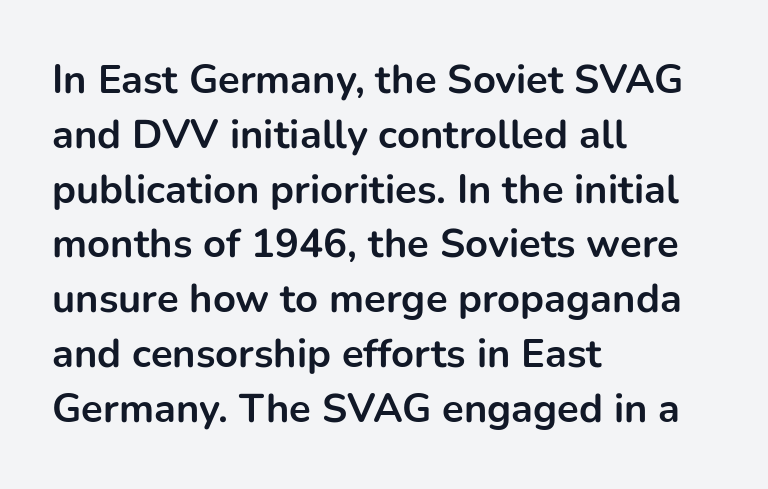
The font's upright variant was chosen for this text. A normal amount of white space separates one row of letters from the next. Examine the stroke ends and you'll find no serifs. The rendering anchors every line to the left-hand side. You could not count columns in this text — the font is proportionally spaced. The sample has been set heavy, in full bold.
